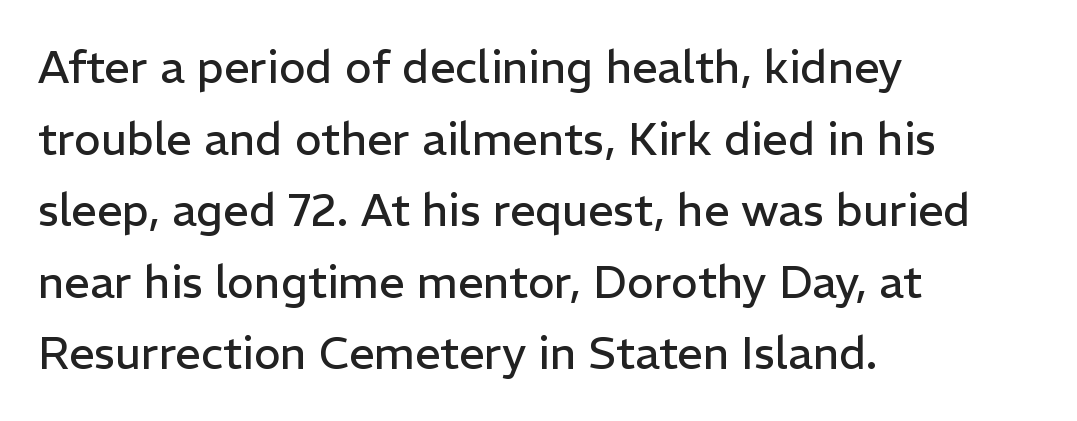
Q: Is the text bold? A: No.
Q: Is the text italic (slanted)? A: No, it is upright.
Q: Is the typeface a serif or a sans-serif typeface? A: Sans-serif.
Q: Is the text underlined? A: No.
Q: How is the paragraph aligned? A: Left-aligned.
Q: Is the spacing between letters normal or unusually wide? A: Normal.
Q: Is the spacing between lines tight, normal or loose? A: Normal.
Q: Width (condensed, normal, or wide)? A: Normal.
Q: Stroke contrast? A: Low.
Q: x-height? A: Medium.
Q: Monospaced? A: No.
